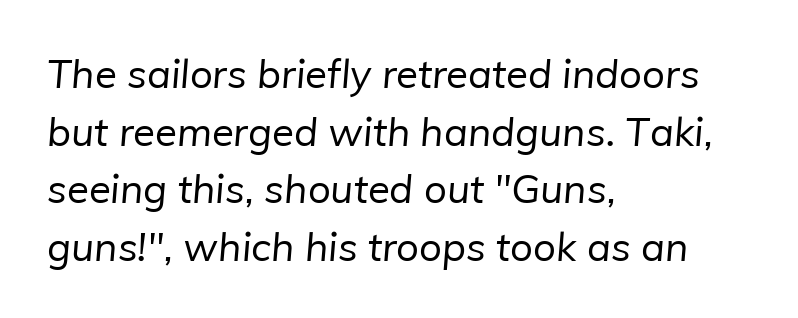
The image shows 40 px regular-weight sans-serif type; set left-aligned, normal line spacing (1.44x), normal letter spacing, not underlined; low stroke contrast and a medium x-height.
